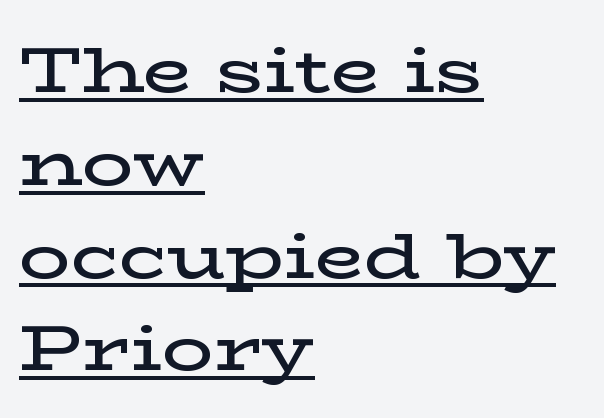
Q: Is the text bold? A: Semi-bold.
Q: Is the text italic (slanted)? A: No, it is upright.
Q: Is the typeface a serif or a sans-serif typeface? A: Serif.
Q: Is the text underlined? A: Yes.
Q: How is the paragraph aligned? A: Left-aligned.
Q: Is the spacing between letters normal or unusually wide? A: Normal.
Q: Is the spacing between lines tight, normal or loose? A: Normal.
Q: Width (condensed, normal, or wide)? A: Wide.
Q: Stroke contrast? A: Low.
Q: x-height? A: Medium.
Q: Monospaced? A: No.
